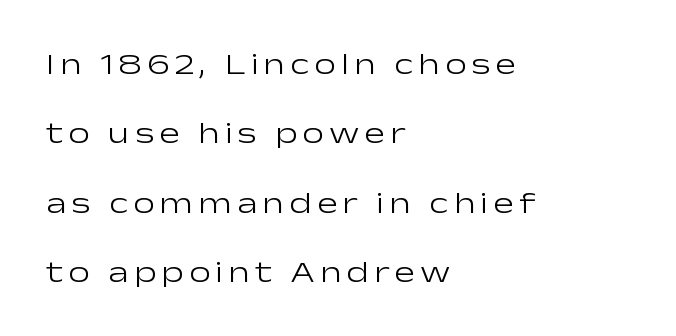
The image shows 31 px light, wide sans-serif type, upright; set left-aligned, loose line spacing (2.24x), not underlined; low stroke contrast and a medium x-height.
